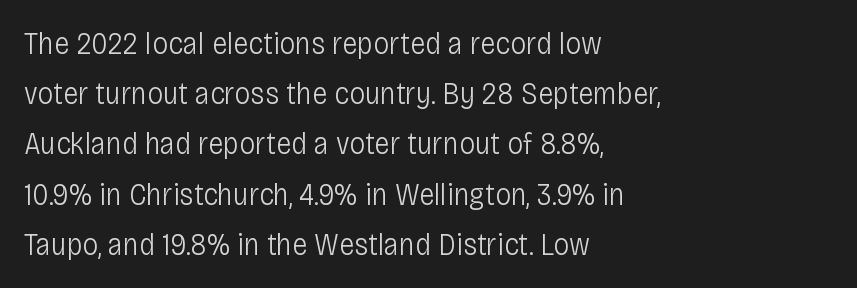
Q: Is the text bold? A: No.
Q: Is the text italic (slanted)? A: No, it is upright.
Q: Is the typeface a serif or a sans-serif typeface? A: Sans-serif.
Q: Is the text underlined? A: No.
Q: How is the paragraph aligned? A: Left-aligned.
Q: Is the spacing between letters normal or unusually wide? A: Normal.
Q: Is the spacing between lines tight, normal or loose? A: Normal.
Q: Width (condensed, normal, or wide)? A: Condensed.
Q: Stroke contrast? A: Low.
Q: x-height? A: Large.
Q: Monospaced? A: No.
